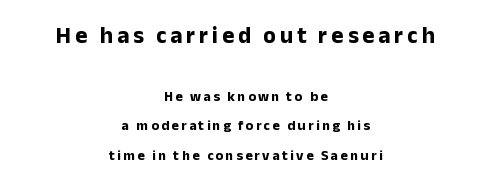
Q: Is the text bold? A: Yes.
Q: Is the text italic (slanted)? A: No, it is upright.
Q: Is the text underlined? A: No.
Q: How is the paragraph aligned? A: Centered.
Q: Is the spacing between lines tight, normal or loose? A: Loose.
Q: Which block of text is set in a larger size, the first (top) or the second (bottom)? A: The first (top) one.
